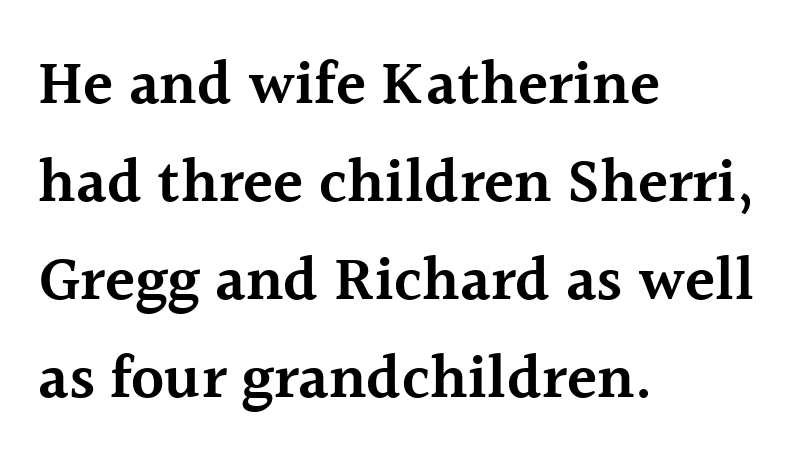
Q: Is the text bold? A: Semi-bold.
Q: Is the text italic (slanted)? A: No, it is upright.
Q: Is the typeface a serif or a sans-serif typeface? A: Serif.
Q: Is the text underlined? A: No.
Q: How is the paragraph aligned? A: Left-aligned.
Q: Is the spacing between letters normal or unusually wide? A: Normal.
Q: Is the spacing between lines tight, normal or loose? A: Normal.
Q: Width (condensed, normal, or wide)? A: Normal.
Q: x-height? A: Medium.
Q: Monospaced? A: No.
